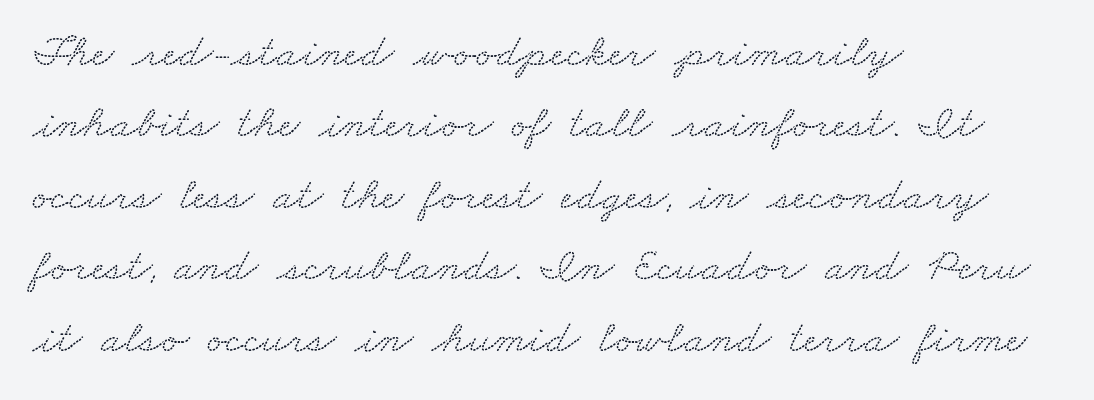
{"serif": "yes", "width": "wide", "stroke_contrast": "low", "x_height": "small", "monospaced": "no", "underline": "no", "align": "left", "line_spacing": "normal", "line_spacing_ratio": 1.52, "letter_spacing": "normal", "letter_spacing_em": 0.0, "glyph_px": 47}
